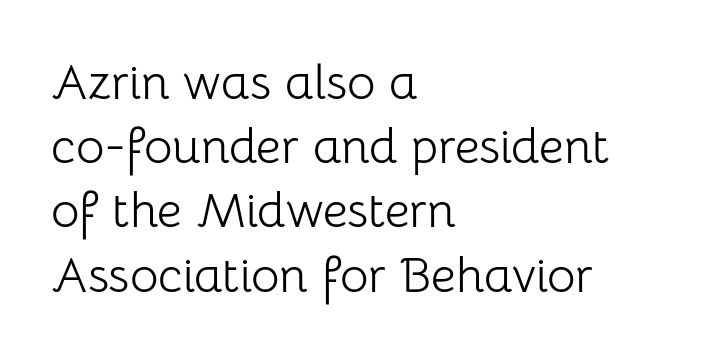
Stroke terminals: plain, sans-serif. Designer's note — italics off, roman on. Heft: none added — not bold. A typesetter would call this proportional, since set widths differ per character. The compositor pushed each line to the left boundary.
